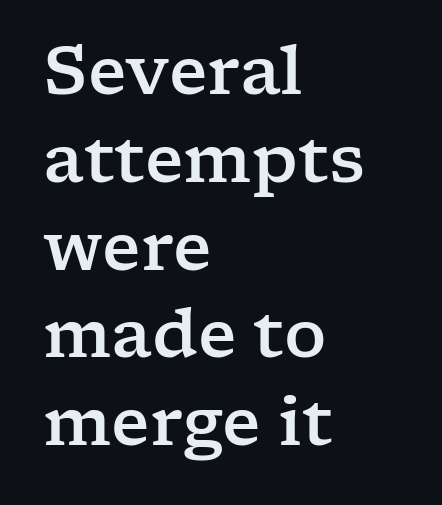
Q: Is the text italic (slanted)? A: No, it is upright.
Q: Is the typeface a serif or a sans-serif typeface? A: Serif.
Q: Is the text underlined? A: No.
Q: How is the paragraph aligned? A: Left-aligned.
Q: Is the spacing between letters normal or unusually wide? A: Normal.
Q: Is the spacing between lines tight, normal or loose? A: Normal.
Q: Width (condensed, normal, or wide)? A: Wide.
Q: Stroke contrast? A: Low.
Q: x-height? A: Medium.
Q: Monospaced? A: No.
